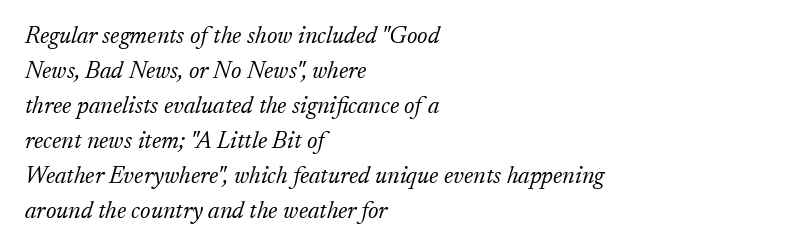
The image shows 24 px text type, italic (leaning right); set left-aligned, normal line spacing (1.46x), normal letter spacing, not underlined.
